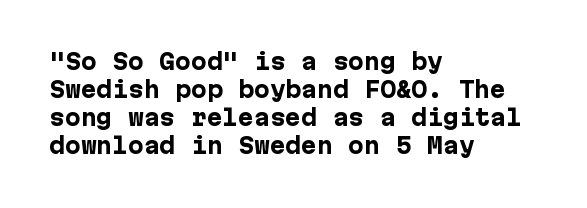
The image shows 21 px bold type, upright; set left-aligned, normal line spacing (1.33x), normal letter spacing, not underlined.
